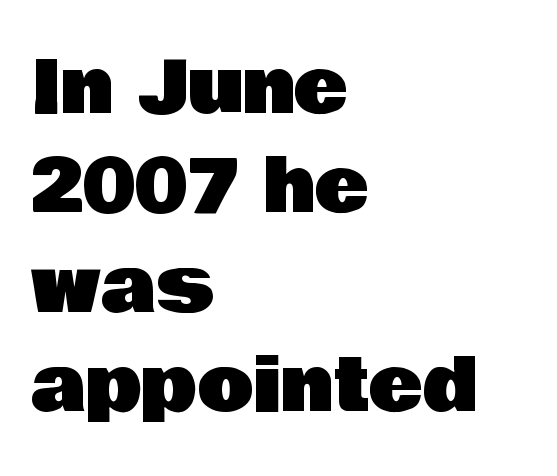
The image shows 73 px sans-serif type, upright; set left-aligned, normal line spacing (1.36x), normal letter spacing, not underlined; low stroke contrast and a large x-height.
